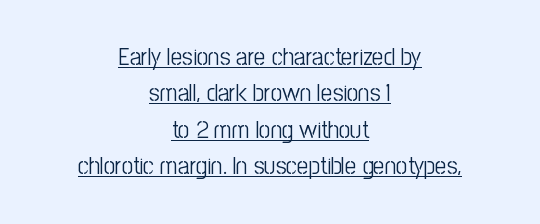
{"italic": "no", "bold": "no", "underline": "yes", "align": "center", "line_spacing": "normal", "line_spacing_ratio": 1.46, "letter_spacing": "normal", "letter_spacing_em": 0.0, "glyph_px": 25}
